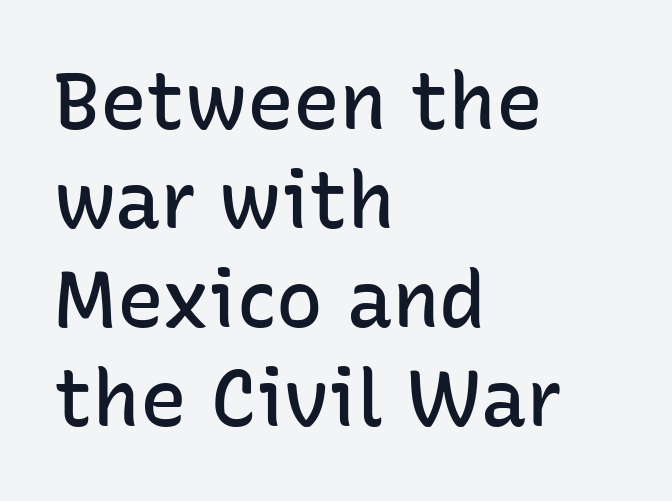
In CSS terms this would be text-align: left. Vertically, the passage feels balanced, rows spaced as you'd expect. A sans-serif font was chosen for this passage. Words float on clear page, feet unadorned. Proportional: the letters do not fall into vertical columns. Notice how the stems are strictly vertical — no italics here.
